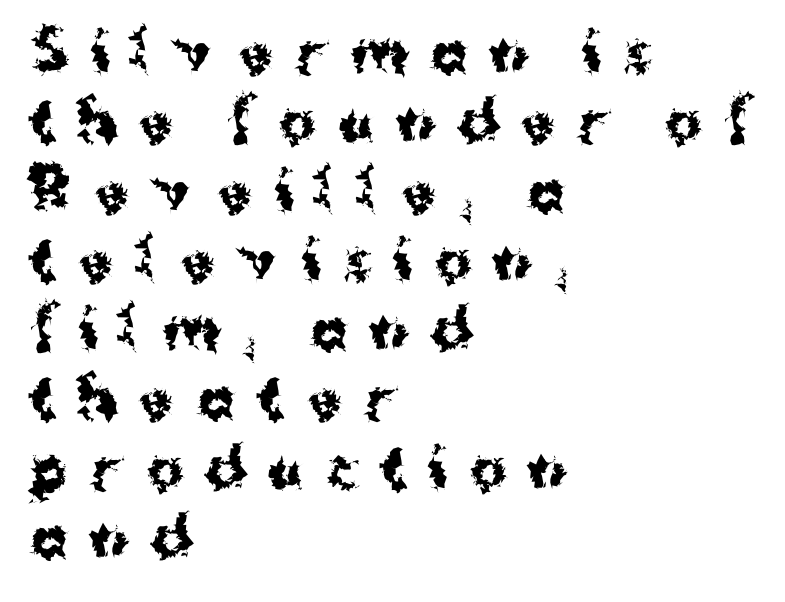
{"serif": "no", "italic": "no", "bold": "yes", "weight": "bold", "width": "normal", "stroke_contrast": "medium", "x_height": "medium", "monospaced": "no", "underline": "no", "align": "left", "line_spacing": "normal", "line_spacing_ratio": 1.26, "letter_spacing": "wide", "letter_spacing_em": 0.41, "glyph_px": 55}
